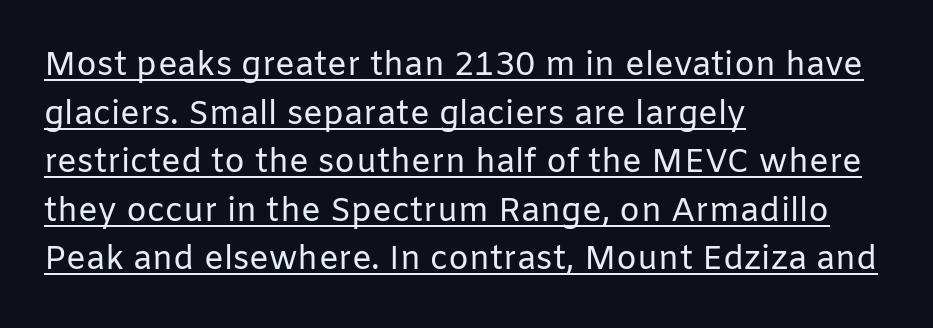
Q: Is the text bold? A: No.
Q: Is the text italic (slanted)? A: No, it is upright.
Q: Is the typeface a serif or a sans-serif typeface? A: Sans-serif.
Q: Is the text underlined? A: Yes.
Q: How is the paragraph aligned? A: Left-aligned.
Q: Is the spacing between letters normal or unusually wide? A: Normal.
Q: Is the spacing between lines tight, normal or loose? A: Normal.
Q: Width (condensed, normal, or wide)? A: Normal.
Q: Stroke contrast? A: Low.
Q: x-height? A: Medium.
Q: Monospaced? A: No.
